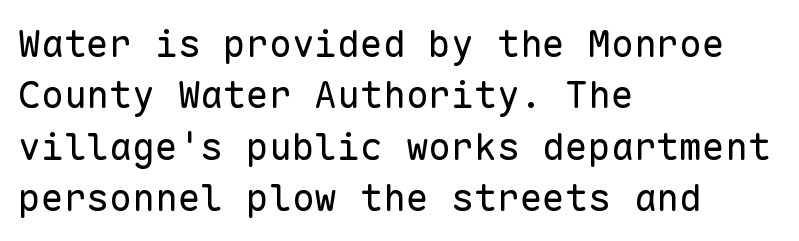
The image shows 38 px regular-weight sans-serif type, upright, monospaced; set left-aligned, normal line spacing (1.35x), normal letter spacing, not underlined; low stroke contrast and a medium x-height.
